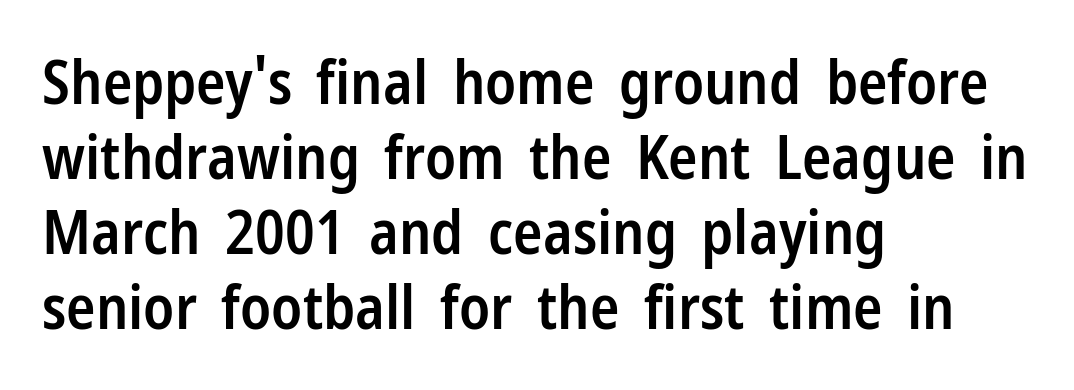
The image shows 61 px semibold, condensed sans-serif type, upright; set left-aligned, line spacing 1.23x, normal letter spacing, not underlined; low stroke contrast and a medium x-height.
